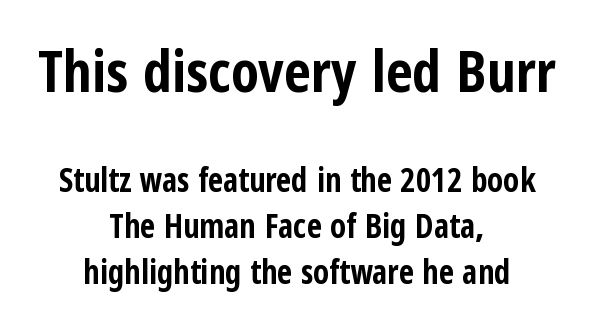
Typographic density is high because the face is bold. Bigger letters appear in the top chunk; the bottom chunk is reduced. The axis of the letterforms is exactly vertical. This sample uses plain, unmodified letter spacing.
